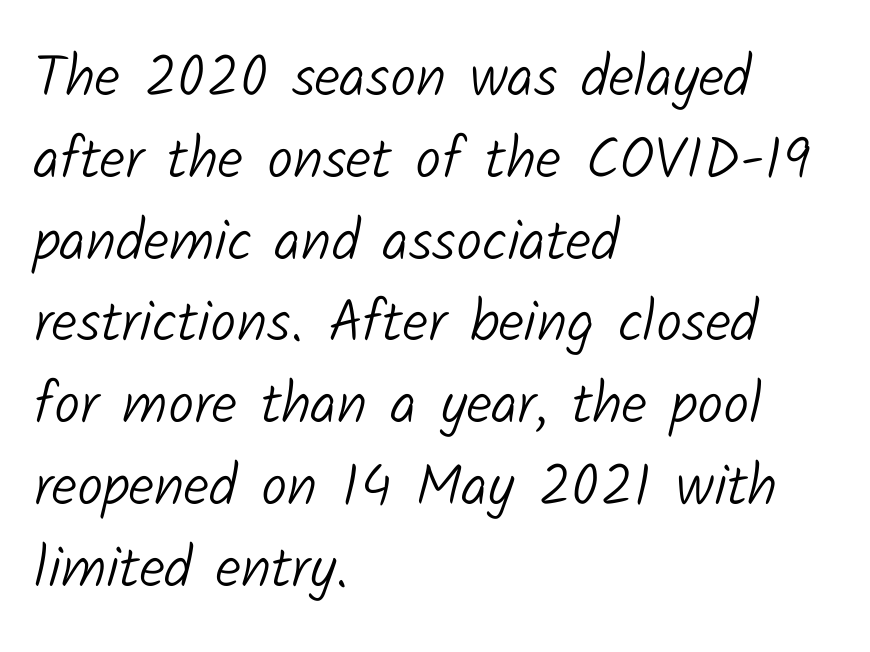
What kind of face is this? One without serifs — a sans. Successive baselines arrive at the customary interval. Each letter keeps its own natural width here, so spacing adapts to shape. The compositor pushed each line to the left boundary. Stroke thickness stays within the range of a standard reading face or lighter. The gap between lines stays unmarked.
